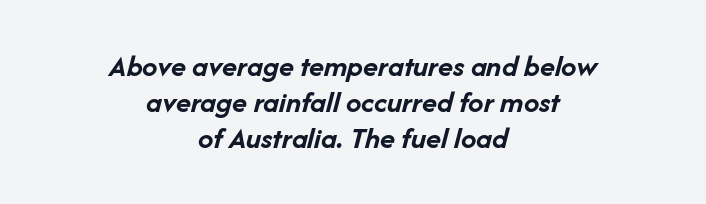
{"italic": "yes", "lean": "right", "slant_degrees": 14, "bold": "yes", "weight": "semibold", "width": "normal", "stroke_contrast": "low", "x_height": "medium", "monospaced": "no", "underline": "no", "align": "center", "line_spacing_ratio": 1.16, "letter_spacing": "normal", "letter_spacing_em": 0.0, "glyph_px": 31}
